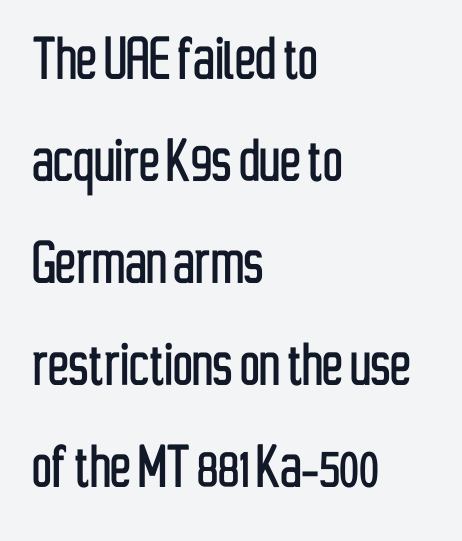
{"serif": "no", "italic": "no", "width": "condensed", "stroke_contrast": "low", "x_height": "medium", "monospaced": "no", "underline": "no", "align": "left", "line_spacing": "normal", "line_spacing_ratio": 1.48, "letter_spacing": "normal", "letter_spacing_em": 0.0, "glyph_px": 69}
